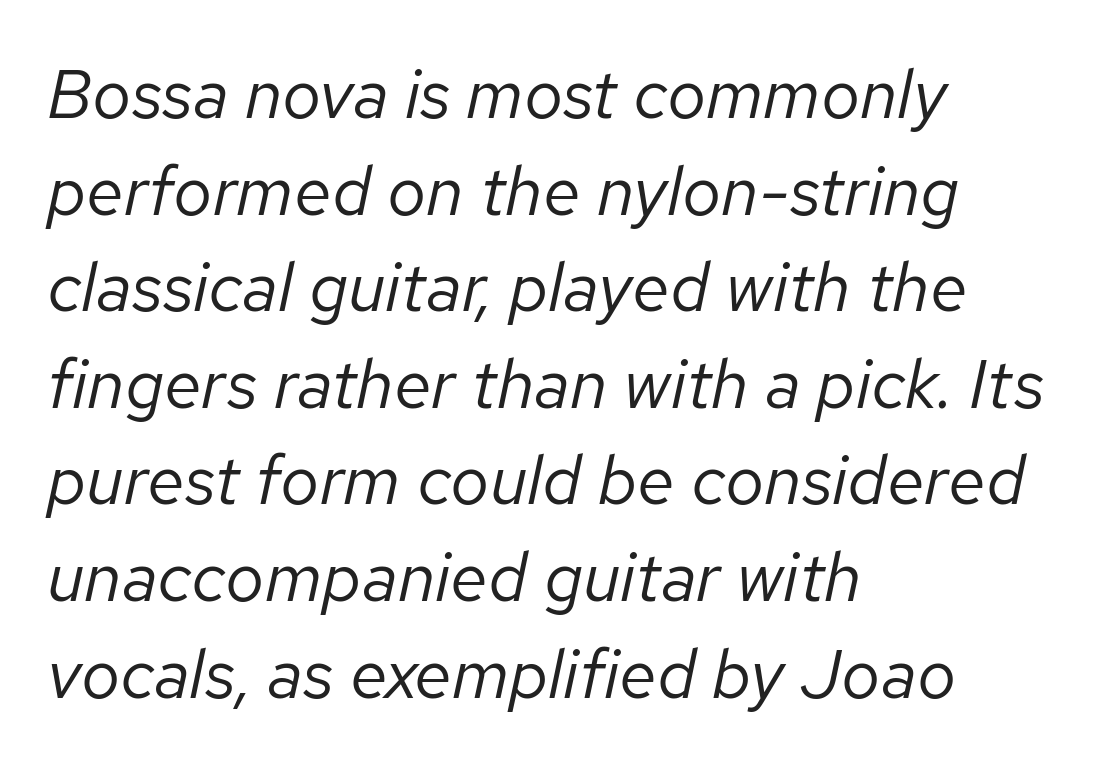
The image shows 69 px regular-weight type, italic (leaning right); set left-aligned, normal line spacing (1.4x), normal letter spacing, not underlined; low stroke contrast and a medium x-height.
